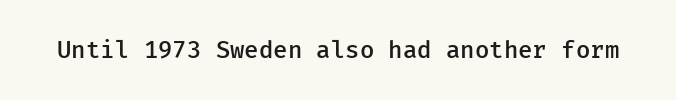
The image shows 24 px text type, upright; set normal letter spacing, not underlined.
